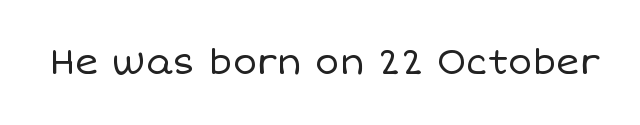
{"italic": "no", "bold": "no", "weight": "regular", "width": "normal", "stroke_contrast": "low", "x_height": "large", "monospaced": "no", "underline": "no", "letter_spacing": "normal", "letter_spacing_em": 0.0, "glyph_px": 36}
